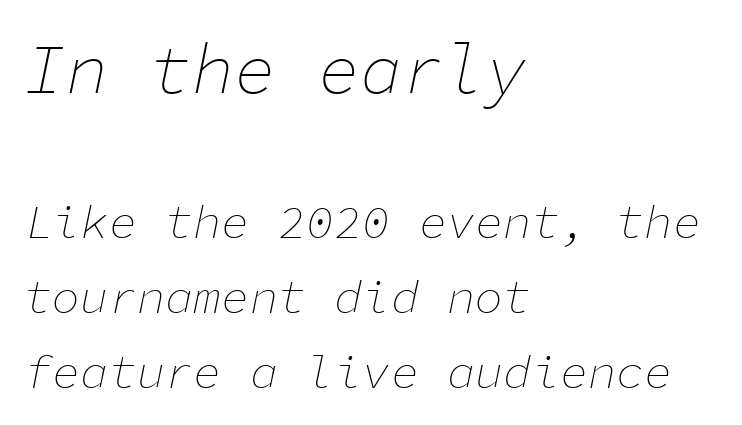
The image shows 70 px thin type, italic (leaning right), monospaced; set left-aligned, normal line spacing (1.59x), normal letter spacing, not underlined; the first (top) block is 1.49x larger; low stroke contrast and a medium x-height.
